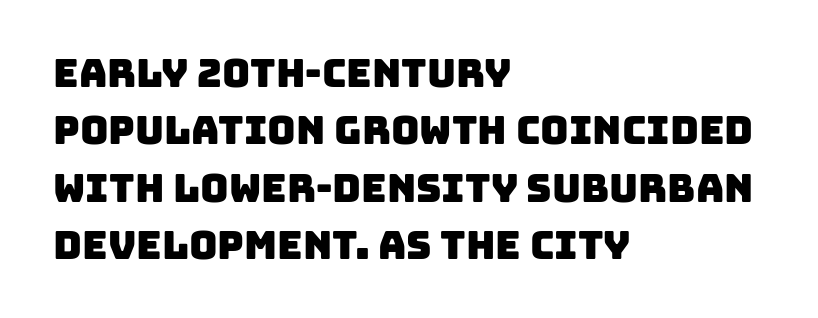
The face used here is a sans, in the tradition of grotesques and geometrics. What's the leading like? Ordinary, nothing unusual. The typesetter chose a ragged-right arrangement here. Beneath every word, the page is bare.
